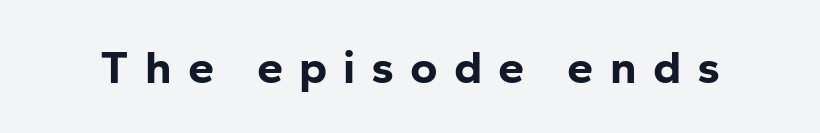
Q: Is the text bold? A: Yes.
Q: Is the text italic (slanted)? A: No, it is upright.
Q: Is the typeface a serif or a sans-serif typeface? A: Sans-serif.
Q: Is the text underlined? A: No.
Q: Is the spacing between letters normal or unusually wide? A: Unusually wide.
Q: Width (condensed, normal, or wide)? A: Normal.
Q: Stroke contrast? A: Low.
Q: x-height? A: Medium.
Q: Monospaced? A: No.
